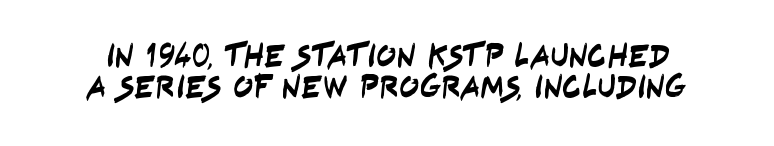
Descender tails drop into unmarked territory. Proportional: the letters do not fall into vertical columns. Is there much room between lines? No — they nearly touch. This sample uses plain, unmodified letter spacing. Font category for this specimen: sans-serif.
